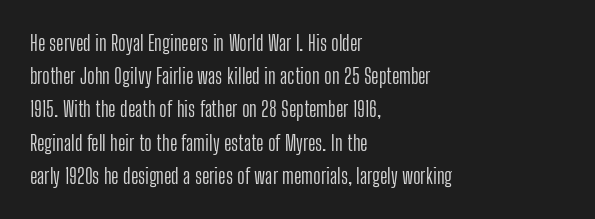
Q: Is the text bold? A: No.
Q: Is the text italic (slanted)? A: No, it is upright.
Q: Is the text underlined? A: No.
Q: How is the paragraph aligned? A: Left-aligned.
Q: Is the spacing between letters normal or unusually wide? A: Normal.
Q: Is the spacing between lines tight, normal or loose? A: Normal.
